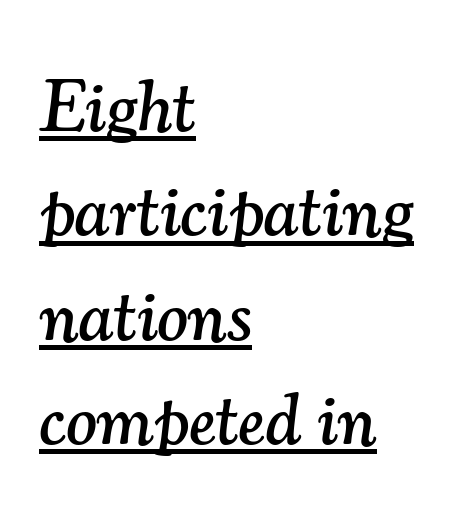
The image shows 73 px serif type, italic (leaning right); set left-aligned, normal line spacing (1.43x), normal letter spacing, underlined; medium stroke contrast and a small x-height.
